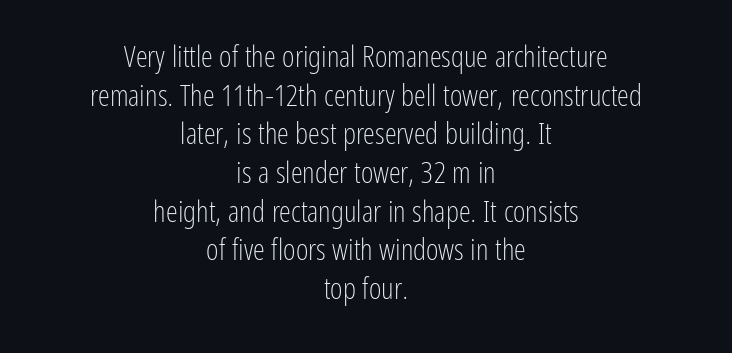
{"serif": "no", "italic": "no", "bold": "no", "weight": "light", "width": "condensed", "stroke_contrast": "low", "x_height": "medium", "monospaced": "no", "underline": "no", "align": "center", "line_spacing": "normal", "line_spacing_ratio": 1.29, "letter_spacing": "normal", "letter_spacing_em": 0.0, "glyph_px": 30}
